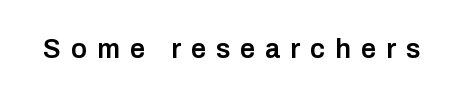
The image shows 27 px text type, upright; set unusually wide letter spacing (+0.37 em), not underlined.
